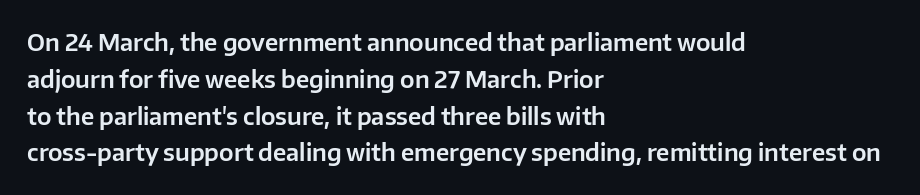
{"italic": "no", "underline": "no", "align": "left", "line_spacing": "normal", "line_spacing_ratio": 1.6, "letter_spacing": "normal", "letter_spacing_em": 0.0, "glyph_px": 23}
